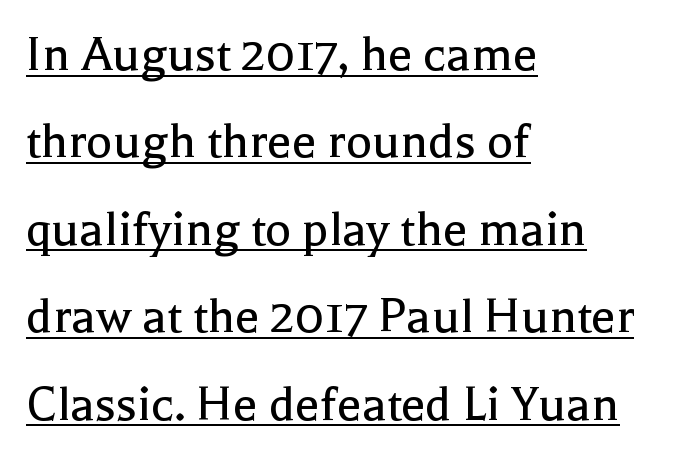
The image shows 55 px regular-weight serif type, upright; set left-aligned, normal line spacing (1.59x), normal letter spacing, underlined; a medium x-height.
